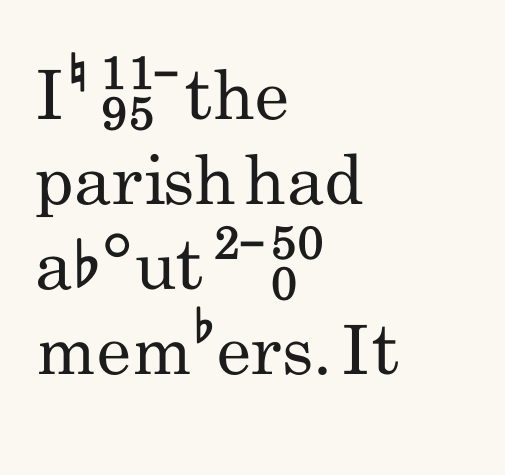
Q: Is the text bold? A: No.
Q: Is the text italic (slanted)? A: No, it is upright.
Q: Is the typeface a serif or a sans-serif typeface? A: Sans-serif.
Q: Is the text underlined? A: No.
Q: How is the paragraph aligned? A: Left-aligned.
Q: Is the spacing between letters normal or unusually wide? A: Normal.
Q: Is the spacing between lines tight, normal or loose? A: Normal.
Q: Width (condensed, normal, or wide)? A: Condensed.
Q: Stroke contrast? A: Low.
Q: x-height? A: Small.
Q: Monospaced? A: No.
